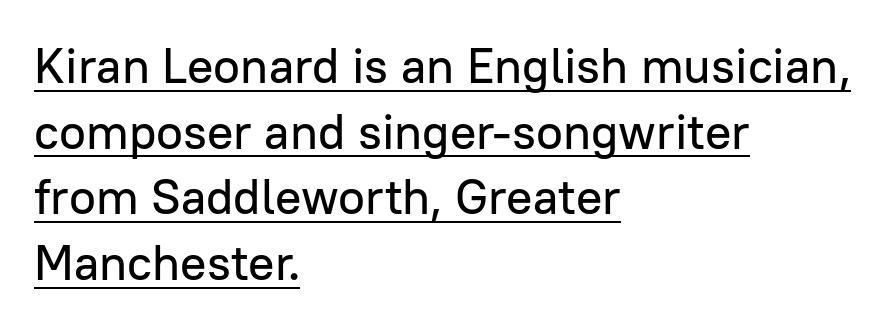
{"serif": "no", "italic": "no", "width": "normal", "stroke_contrast": "low", "x_height": "medium", "monospaced": "no", "underline": "yes", "align": "left", "line_spacing": "normal", "line_spacing_ratio": 1.34, "letter_spacing": "normal", "letter_spacing_em": 0.0, "glyph_px": 49}
